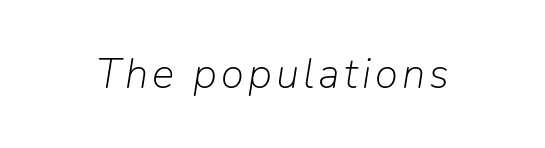
The image shows 42 px light type, italic (leaning right); set not underlined; low stroke contrast and a medium x-height.
